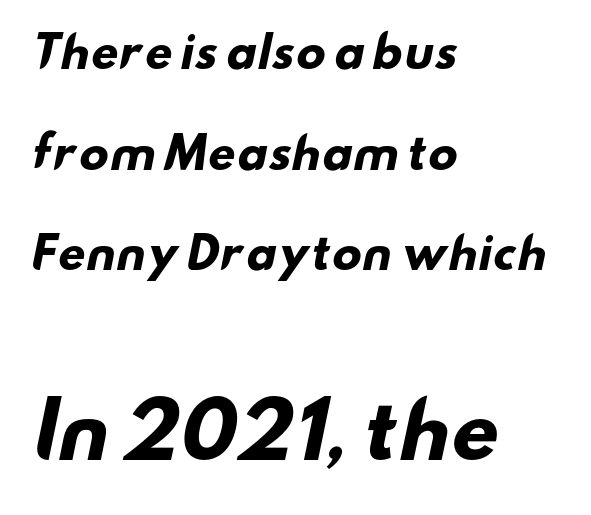
Q: Is the text bold? A: Yes.
Q: Is the typeface a serif or a sans-serif typeface? A: Sans-serif.
Q: Is the text underlined? A: No.
Q: How is the paragraph aligned? A: Left-aligned.
Q: Is the spacing between letters normal or unusually wide? A: Normal.
Q: Is the spacing between lines tight, normal or loose? A: Loose.
Q: Which block of text is set in a larger size, the first (top) or the second (bottom)? A: The second (bottom) one.
Q: Width (condensed, normal, or wide)? A: Wide.
Q: Stroke contrast? A: Low.
Q: x-height? A: Small.
Q: Monospaced? A: No.
